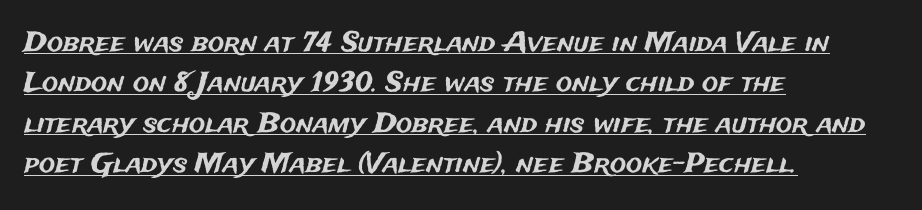
Q: Is the text italic (slanted)? A: Yes.
Q: Is the text underlined? A: Yes.
Q: How is the paragraph aligned? A: Left-aligned.
Q: Is the spacing between letters normal or unusually wide? A: Normal.
Q: Is the spacing between lines tight, normal or loose? A: Normal.
